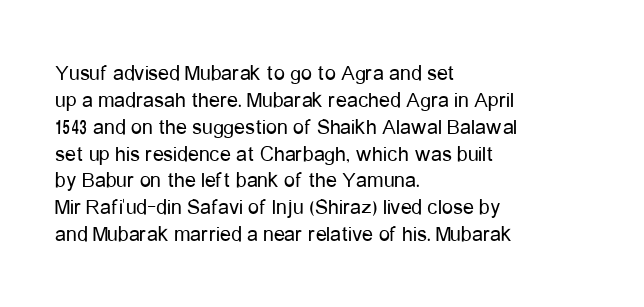
{"italic": "no", "bold": "no", "underline": "no", "align": "left", "line_spacing_ratio": 1.22, "letter_spacing": "normal", "letter_spacing_em": 0.0, "glyph_px": 22}
